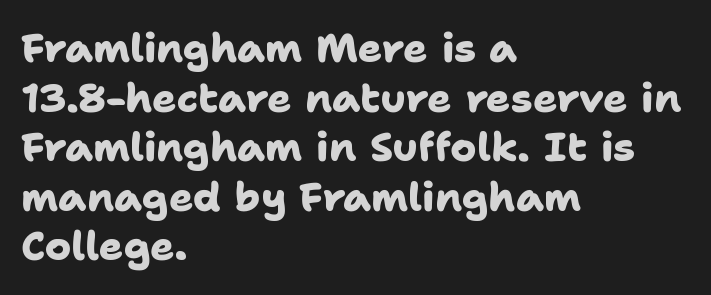
The image shows 40 px heavy sans-serif type; set left-aligned, line spacing 1.24x, normal letter spacing, not underlined; low stroke contrast and a medium x-height.
